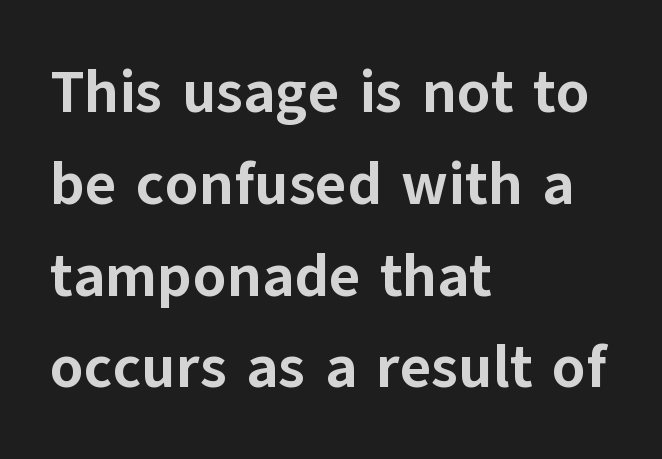
{"serif": "no", "italic": "no", "bold": "yes", "weight": "bold", "width": "normal", "stroke_contrast": "low", "x_height": "medium", "monospaced": "no", "underline": "no", "align": "left", "line_spacing": "normal", "line_spacing_ratio": 1.53, "letter_spacing": "normal", "letter_spacing_em": 0.0, "glyph_px": 60}
